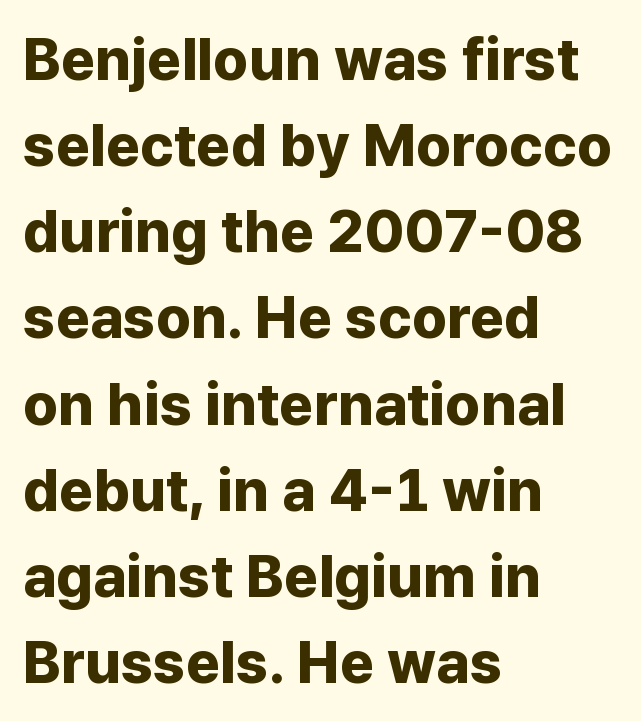
The image shows 59 px bold sans-serif type, upright; set left-aligned, normal line spacing (1.46x), normal letter spacing, not underlined; low stroke contrast and a medium x-height.
